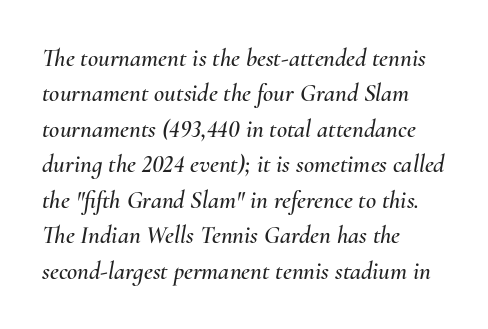
The lines in this sample share a left origin and differ only in where they stop. Spacing between characters is what you'd get straight out of the box. Is the type slanted? Yes — the strokes lean at a clear angle. A typesetter would call this leading conventional body-copy spacing.
